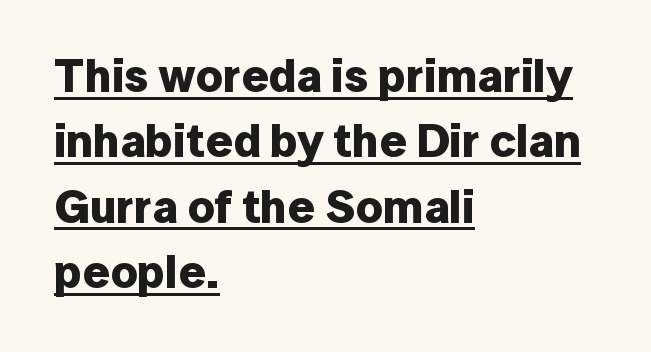
Q: Is the text bold? A: Yes.
Q: Is the text italic (slanted)? A: No, it is upright.
Q: Is the typeface a serif or a sans-serif typeface? A: Sans-serif.
Q: Is the text underlined? A: Yes.
Q: How is the paragraph aligned? A: Left-aligned.
Q: Is the spacing between letters normal or unusually wide? A: Normal.
Q: Is the spacing between lines tight, normal or loose? A: Normal.
Q: Width (condensed, normal, or wide)? A: Normal.
Q: Stroke contrast? A: Low.
Q: x-height? A: Medium.
Q: Monospaced? A: No.
